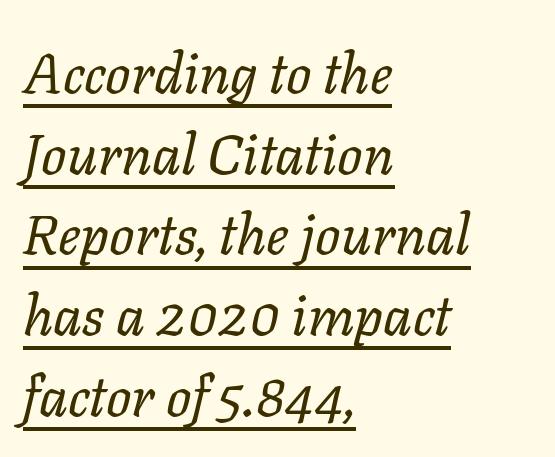
{"italic": "yes", "lean": "right", "slant_degrees": 11, "bold": "no", "weight": "regular", "width": "normal", "stroke_contrast": "low", "x_height": "medium", "monospaced": "no", "underline": "yes", "align": "left", "line_spacing": "normal", "line_spacing_ratio": 1.44, "letter_spacing": "normal", "letter_spacing_em": 0.0, "glyph_px": 56}
